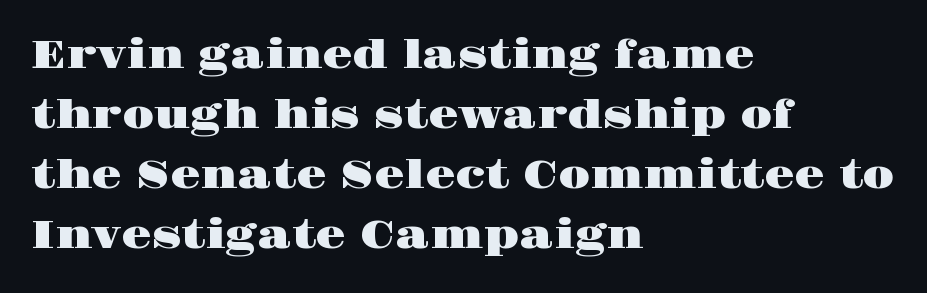
Q: Is the text italic (slanted)? A: No, it is upright.
Q: Is the typeface a serif or a sans-serif typeface? A: Serif.
Q: Is the text underlined? A: No.
Q: How is the paragraph aligned? A: Left-aligned.
Q: Is the spacing between letters normal or unusually wide? A: Normal.
Q: Is the spacing between lines tight, normal or loose? A: Normal.
Q: Width (condensed, normal, or wide)? A: Wide.
Q: Stroke contrast? A: High.
Q: x-height? A: Large.
Q: Monospaced? A: No.
